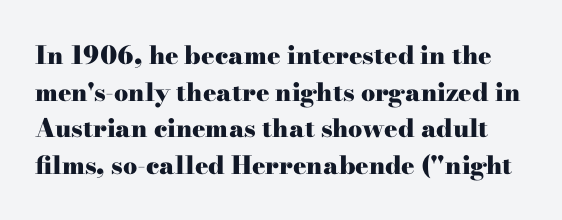
The image shows 25 px bold type, upright; set normal line spacing (1.47x), normal letter spacing, not underlined.
